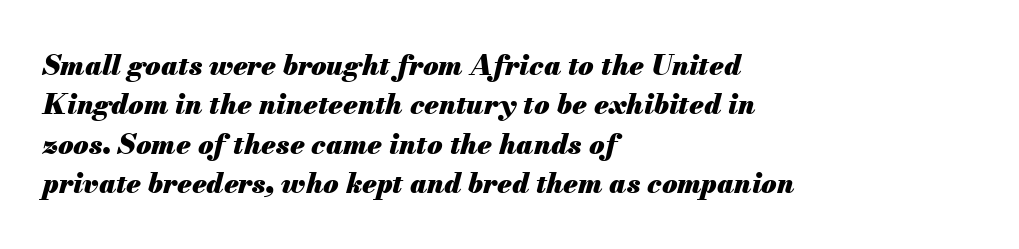
{"italic": "yes", "lean": "right", "slant_degrees": 13, "bold": "yes", "weight": "heavy", "width": "normal", "stroke_contrast": "medium", "x_height": "small", "monospaced": "no", "underline": "no", "align": "left", "line_spacing": "normal", "line_spacing_ratio": 1.41, "letter_spacing": "normal", "letter_spacing_em": 0.0, "glyph_px": 28}
